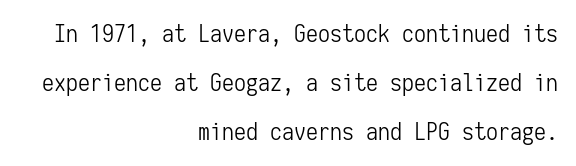
The image shows 24 px text type, upright; set right-aligned, loose line spacing (2.05x), normal letter spacing, not underlined.
